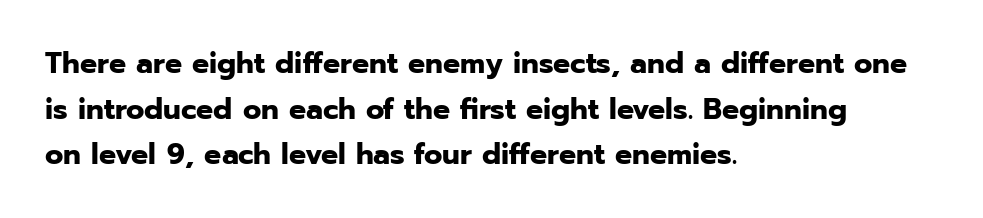
Q: Is the text bold? A: Yes.
Q: Is the text italic (slanted)? A: No, it is upright.
Q: Is the typeface a serif or a sans-serif typeface? A: Sans-serif.
Q: Is the text underlined? A: No.
Q: How is the paragraph aligned? A: Left-aligned.
Q: Is the spacing between letters normal or unusually wide? A: Normal.
Q: Is the spacing between lines tight, normal or loose? A: Normal.
Q: Width (condensed, normal, or wide)? A: Normal.
Q: Stroke contrast? A: Low.
Q: x-height? A: Medium.
Q: Monospaced? A: No.
